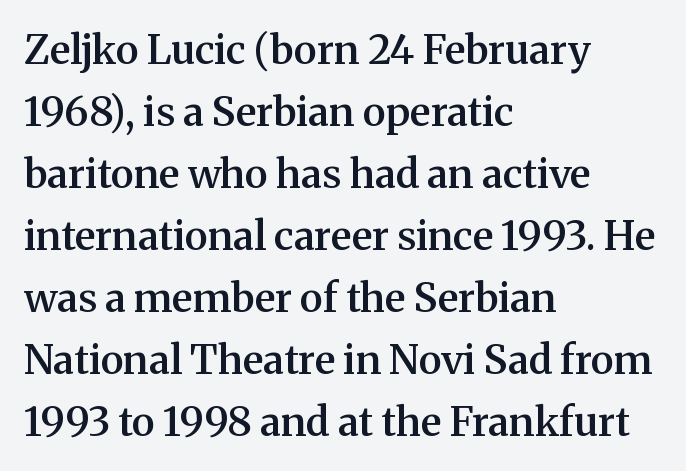
This sample uses a serif face. A fair bit of extra ink — the face is semibold, not bold. In CSS terms this would be text-align: left. There is no visible air inserted between adjacent glyphs. Spacing verdict: proportional, widths tailored to each character.
